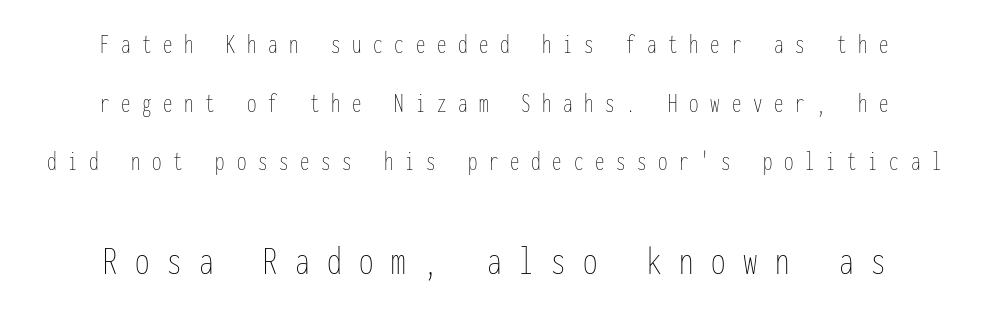
Do the letters lean? They stand straight. Is the block centered? Yes — each line is placed symmetrically about the middle. Characters follow at a spacing far wider than the type designer built in. A quiet, ordinary-to-light weight characterises the typeface. The letters march in equal steps, a hallmark of fixed-pitch type.
